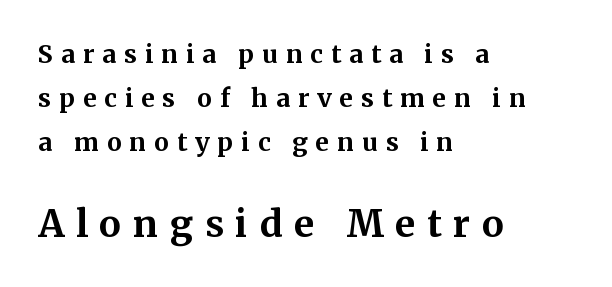
Q: Is the text bold? A: Yes.
Q: Is the text italic (slanted)? A: No, it is upright.
Q: Is the typeface a serif or a sans-serif typeface? A: Serif.
Q: Is the text underlined? A: No.
Q: How is the paragraph aligned? A: Left-aligned.
Q: Is the spacing between letters normal or unusually wide? A: Unusually wide.
Q: Which block of text is set in a larger size, the first (top) or the second (bottom)? A: The second (bottom) one.
Q: Width (condensed, normal, or wide)? A: Normal.
Q: Stroke contrast? A: Medium.
Q: x-height? A: Medium.
Q: Monospaced? A: No.
